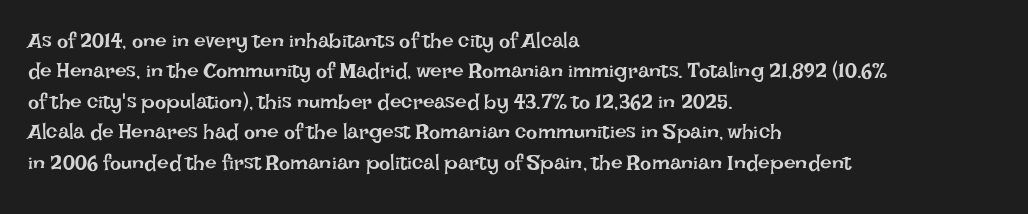
{"italic": "no", "bold": "no", "underline": "no", "align": "left", "line_spacing": "normal", "line_spacing_ratio": 1.45, "letter_spacing": "normal", "letter_spacing_em": 0.0, "glyph_px": 21}
